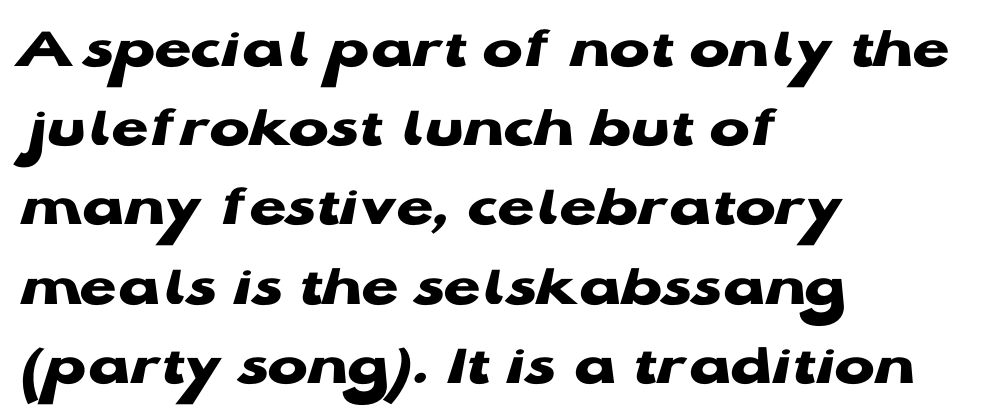
No feet cap the strokes, marking this as sans-serif type. Each letter keeps its own natural width here, so spacing adapts to shape. Compared with an ordinary text face, these strokes are far heavier — a full bold. The line-height multiplier appears to be the usual default. Alignment: flush left.
